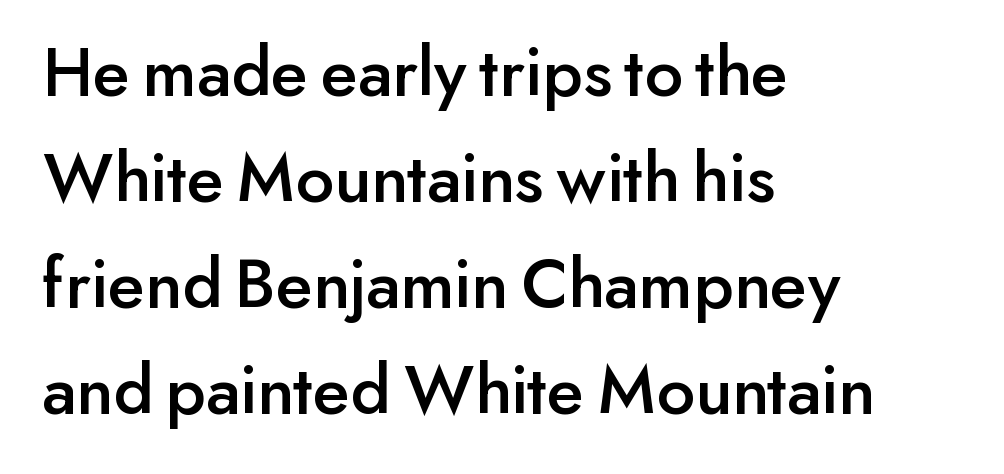
Q: Is the text italic (slanted)? A: No, it is upright.
Q: Is the typeface a serif or a sans-serif typeface? A: Sans-serif.
Q: Is the text underlined? A: No.
Q: How is the paragraph aligned? A: Left-aligned.
Q: Is the spacing between letters normal or unusually wide? A: Normal.
Q: Is the spacing between lines tight, normal or loose? A: Normal.
Q: Width (condensed, normal, or wide)? A: Normal.
Q: Stroke contrast? A: Low.
Q: x-height? A: Small.
Q: Monospaced? A: No.
